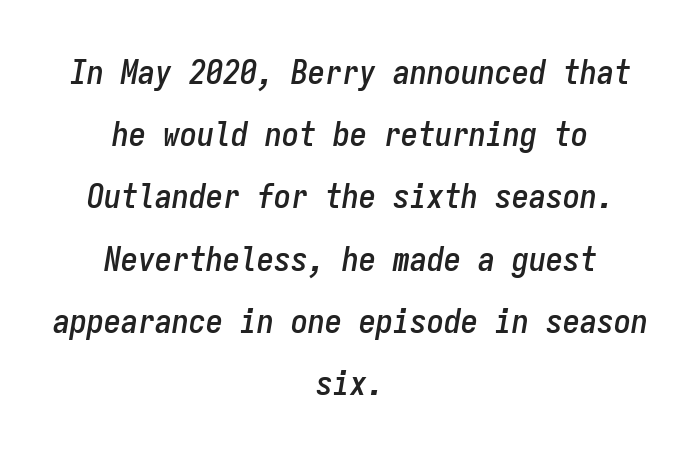
{"italic": "yes", "lean": "right", "slant_degrees": 9, "width": "condensed", "stroke_contrast": "low", "x_height": "medium", "monospaced": "yes", "underline": "no", "align": "center", "line_spacing_ratio": 1.83, "letter_spacing": "normal", "letter_spacing_em": 0.0, "glyph_px": 34}
